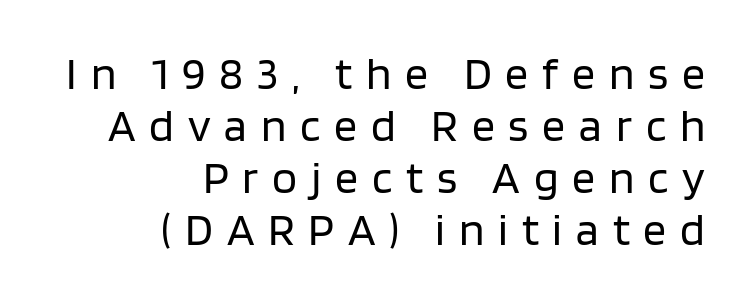
The designer went with a sans here, leaving each stem footless. Line spacing here is tight. Check under the words: just untouched page. Rendered with straight, roman letterforms. Bold? No — there's no thickening of the strokes.
